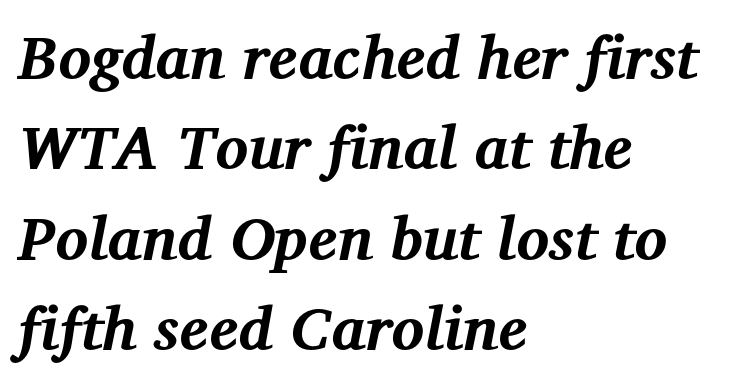
{"serif": "yes", "italic": "yes", "lean": "right", "slant_degrees": 12, "bold": "yes", "weight": "bold", "width": "normal", "stroke_contrast": "medium", "x_height": "medium", "monospaced": "no", "underline": "no", "align": "left", "line_spacing": "normal", "line_spacing_ratio": 1.48, "letter_spacing": "normal", "letter_spacing_em": 0.0, "glyph_px": 61}
